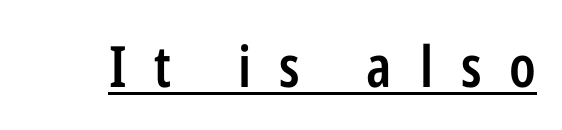
Words appear elongated and porous because spacing is wide. Character widths vary here, with narrow letters taking less room than wide ones. I'd describe the lettering as semibold — firm but not a full bold. The glyphs are accompanied by a horizontal stroke just below them.
